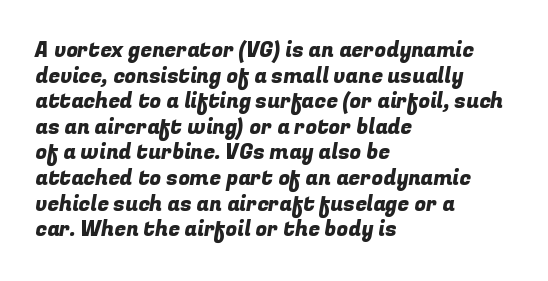
{"underline": "no", "align": "left", "line_spacing_ratio": 1.22, "letter_spacing": "normal", "letter_spacing_em": 0.0, "glyph_px": 21}
